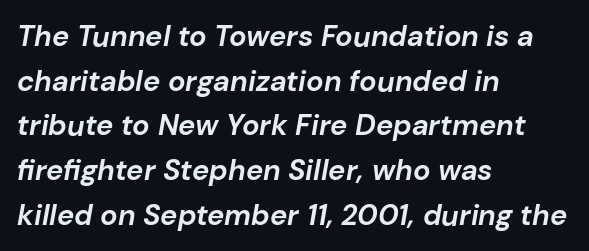
Quick note: italic. Tracking here is standard; glyphs follow each other at the usual distance. Notice how the passage keeps a crisp vertical edge on the left only. Bold? Absolutely — the strokes are thick and heavy. You could not count columns in this text — the font is proportionally spaced. Lines of text with bare space underneath.
